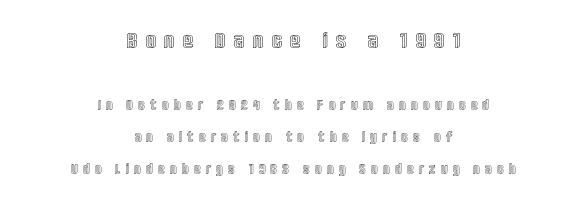
{"italic": "no", "underline": "no", "align": "center", "line_spacing": "loose", "line_spacing_ratio": 2.28, "letter_spacing": "wide", "letter_spacing_em": 0.42, "larger_block": "first", "size_ratio": 1.57, "glyph_px": 22}
